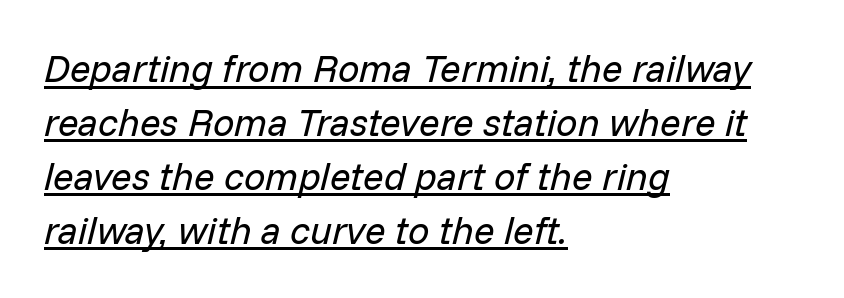
Q: Is the text bold? A: No.
Q: Is the text italic (slanted)? A: Yes, it leans right by about 14 degrees.
Q: Is the text underlined? A: Yes.
Q: How is the paragraph aligned? A: Left-aligned.
Q: Is the spacing between letters normal or unusually wide? A: Normal.
Q: Is the spacing between lines tight, normal or loose? A: Normal.
Q: Width (condensed, normal, or wide)? A: Normal.
Q: Stroke contrast? A: Low.
Q: x-height? A: Medium.
Q: Monospaced? A: No.
